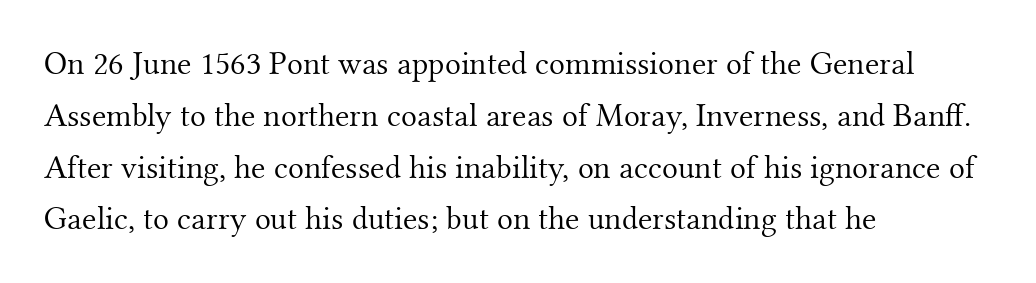
The image shows 33 px light serif type, upright; set left-aligned, normal line spacing (1.57x), normal letter spacing, not underlined; medium stroke contrast and a small x-height.
